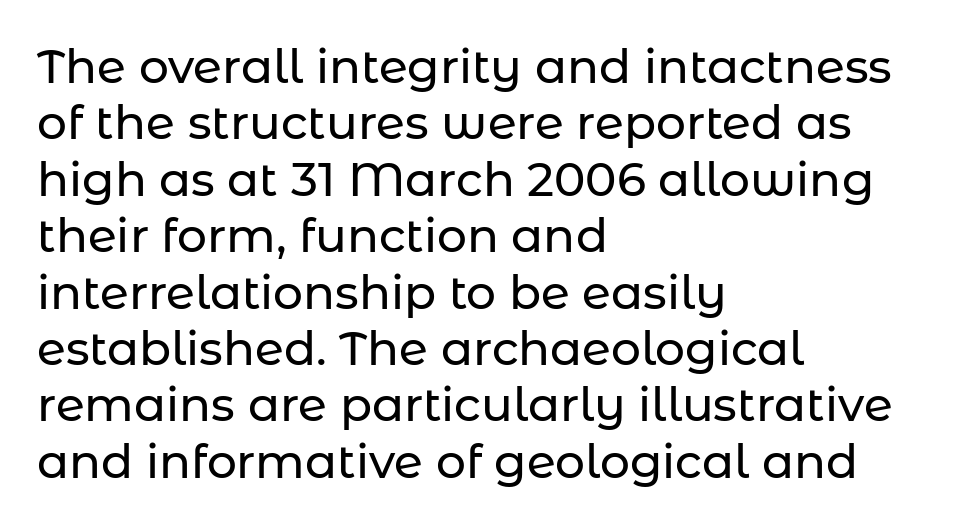
{"serif": "no", "italic": "no", "width": "normal", "stroke_contrast": "low", "x_height": "medium", "monospaced": "no", "underline": "no", "align": "left", "line_spacing_ratio": 1.2, "letter_spacing": "normal", "letter_spacing_em": 0.0, "glyph_px": 47}
